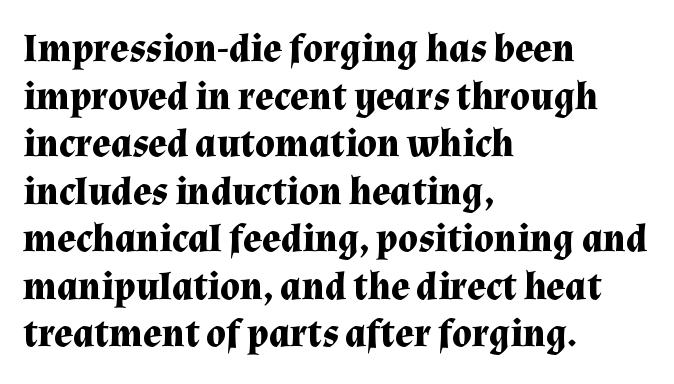
The passage shown is typeset with a serif family. A bare baseline throughout the passage. Chunky letters — that's bold for sure. Students, note that the glyphs here touch the page at normal intervals.
